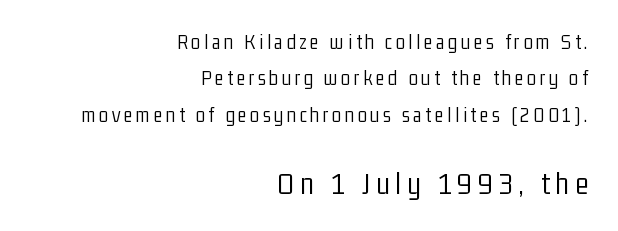
The image shows 32 px light, condensed sans-serif type, upright; set right-aligned, line spacing 1.73x, not underlined; the second (bottom) block is 1.52x larger; low stroke contrast and a medium x-height.
